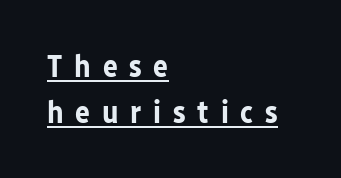
{"serif": "no", "italic": "no", "bold": "yes", "weight": "bold", "width": "normal", "stroke_contrast": "low", "x_height": "medium", "monospaced": "no", "underline": "yes", "align": "left", "line_spacing": "normal", "line_spacing_ratio": 1.47, "letter_spacing": "wide", "letter_spacing_em": 0.38, "glyph_px": 31}
